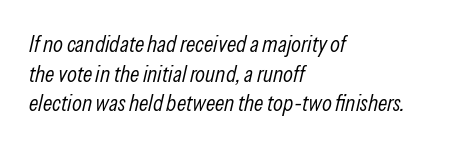
Q: Is the text bold? A: No.
Q: Is the text italic (slanted)? A: Yes, it leans right by about 13 degrees.
Q: Is the text underlined? A: No.
Q: How is the paragraph aligned? A: Left-aligned.
Q: Is the spacing between letters normal or unusually wide? A: Normal.
Q: Is the spacing between lines tight, normal or loose? A: Normal.
